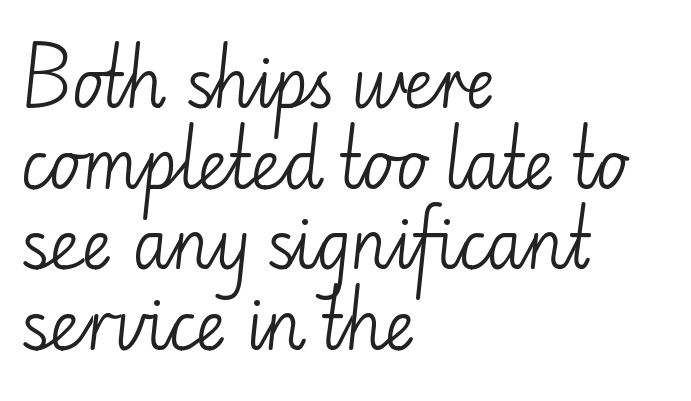
Q: Is the text bold? A: No.
Q: Is the text italic (slanted)? A: Yes.
Q: Is the typeface a serif or a sans-serif typeface? A: Sans-serif.
Q: Is the text underlined? A: No.
Q: How is the paragraph aligned? A: Left-aligned.
Q: Is the spacing between letters normal or unusually wide? A: Normal.
Q: Width (condensed, normal, or wide)? A: Normal.
Q: Stroke contrast? A: Low.
Q: x-height? A: Small.
Q: Monospaced? A: No.
